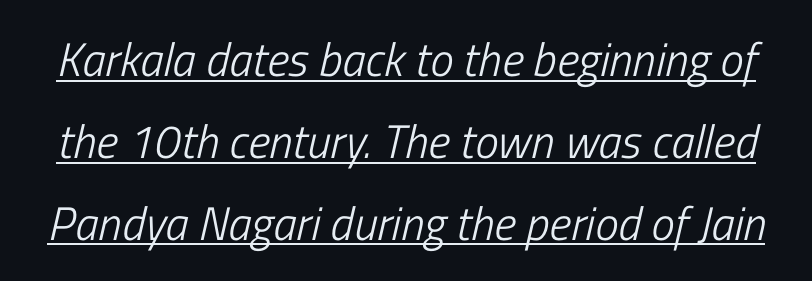
Note the varied advance widths — an 'i' is clearly narrower than an 'm'. Glyph-to-glyph distance matches everyday printed text. The face looks like a standard text weight, possibly lighter. This is oblique type, the kind used for emphasis or titles.
